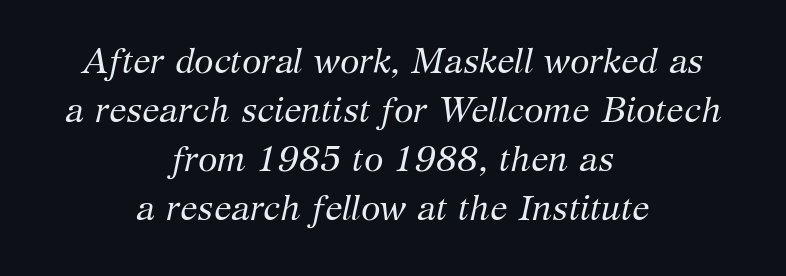
These lines are composed in type with serifs. Rows of type keep a routine distance in the vertical direction. Both edges are ragged and mirror each other, which tells us the setting is centered. Each row of text sits above clean, open space. Note the varied advance widths — an 'i' is clearly narrower than an 'm'. Weight class: somewhere from thin through regular.
